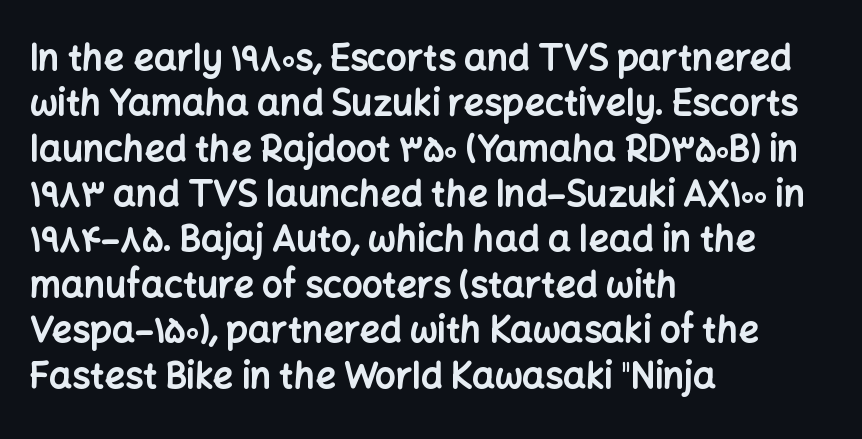
Think of a printed novel: that variable character pitch is what you see here. This rendering features lettering with no underline. Honestly, the row spacing looks completely unremarkable. Plenty of ink on the page — the face is bold.
